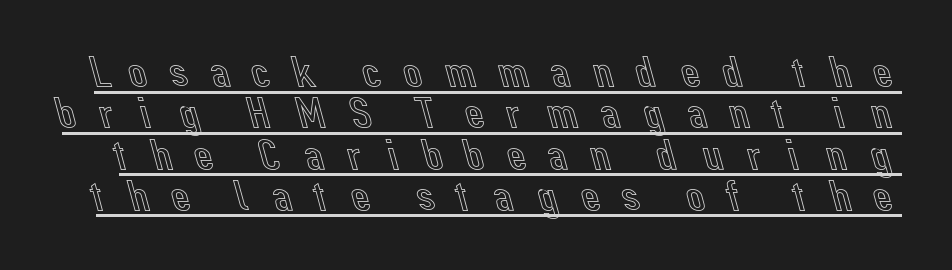
The image shows 43 px text type; set tight line spacing (0.96x), unusually wide letter spacing (+0.41 em), underlined; a medium x-height.
